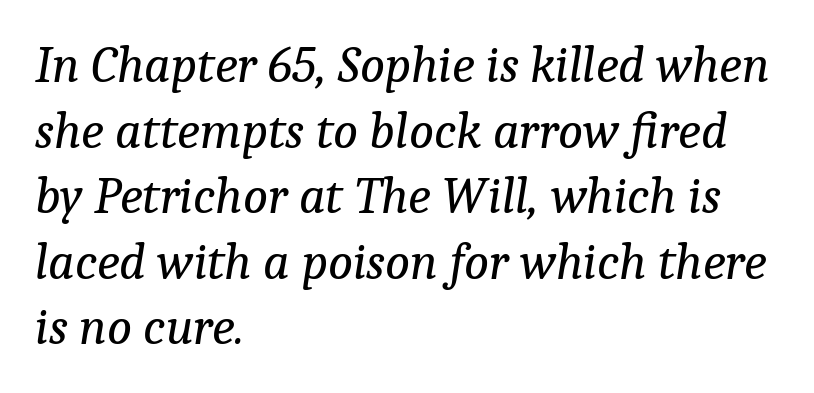
The image shows 52 px regular-weight serif type, italic (leaning right); set left-aligned, normal line spacing (1.26x), normal letter spacing, not underlined; low stroke contrast and a medium x-height.
